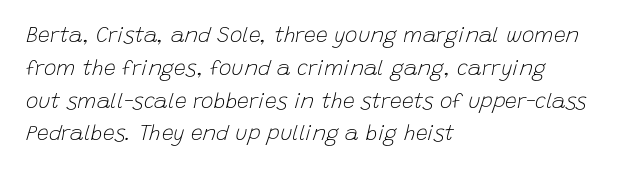
Q: Is the text bold? A: No.
Q: Is the text italic (slanted)? A: Yes, it leans right by about 15 degrees.
Q: Is the text underlined? A: No.
Q: How is the paragraph aligned? A: Left-aligned.
Q: Is the spacing between letters normal or unusually wide? A: Normal.
Q: Is the spacing between lines tight, normal or loose? A: Normal.
